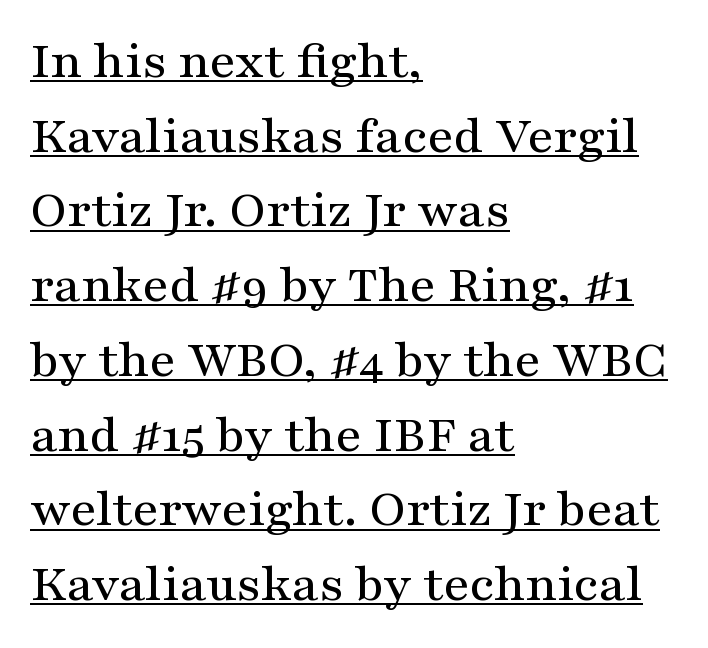
There is no visible air inserted between adjacent glyphs. Regarding leading, the lines here are spaced in the standard way. Varying glyph widths throughout — classic text-font behaviour. Horizontally, the lines are justified to the leading edge only.
